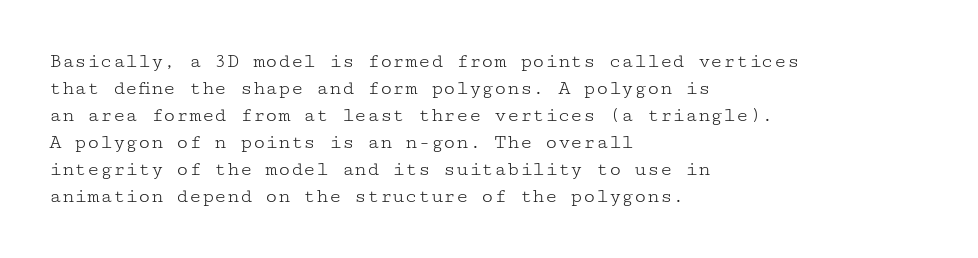
{"italic": "no", "bold": "no", "underline": "no", "align": "left", "line_spacing": "normal", "line_spacing_ratio": 1.29, "letter_spacing": "normal", "letter_spacing_em": 0.0, "glyph_px": 21}
